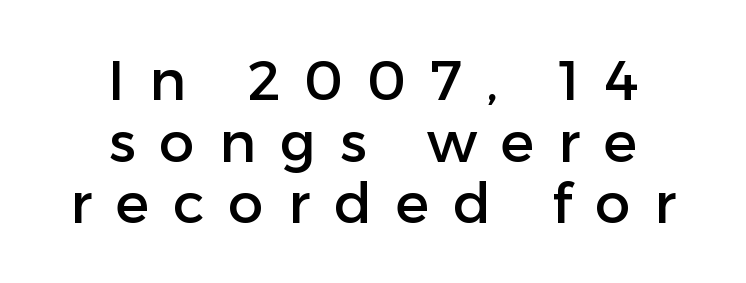
Q: Is the text italic (slanted)? A: No, it is upright.
Q: Is the typeface a serif or a sans-serif typeface? A: Sans-serif.
Q: Is the text underlined? A: No.
Q: How is the paragraph aligned? A: Centered.
Q: Is the spacing between letters normal or unusually wide? A: Unusually wide.
Q: Is the spacing between lines tight, normal or loose? A: Tight.
Q: Width (condensed, normal, or wide)? A: Normal.
Q: Stroke contrast? A: Low.
Q: x-height? A: Medium.
Q: Monospaced? A: No.
